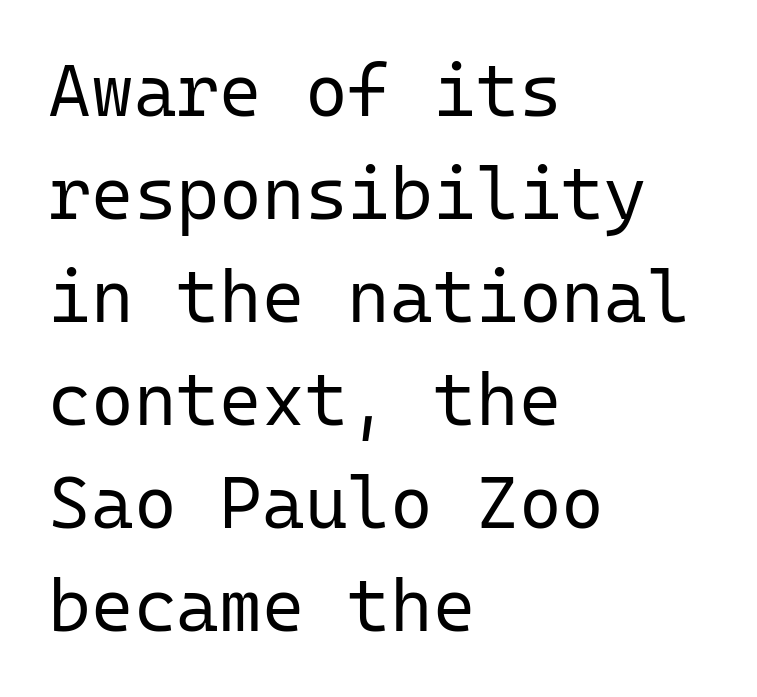
Q: Is the text bold? A: No.
Q: Is the text italic (slanted)? A: No, it is upright.
Q: Is the typeface a serif or a sans-serif typeface? A: Sans-serif.
Q: Is the text underlined? A: No.
Q: How is the paragraph aligned? A: Left-aligned.
Q: Is the spacing between letters normal or unusually wide? A: Normal.
Q: Is the spacing between lines tight, normal or loose? A: Normal.
Q: Width (condensed, normal, or wide)? A: Normal.
Q: Stroke contrast? A: Low.
Q: x-height? A: Medium.
Q: Monospaced? A: Yes.
